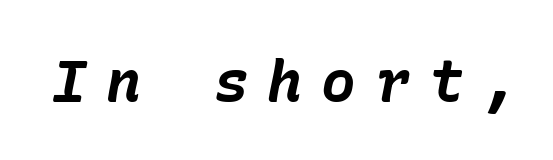
{"italic": "yes", "lean": "right", "slant_degrees": 10, "bold": "yes", "weight": "bold", "width": "normal", "stroke_contrast": "low", "x_height": "medium", "underline": "no", "letter_spacing": "wide", "letter_spacing_em": 0.33, "glyph_px": 58}
